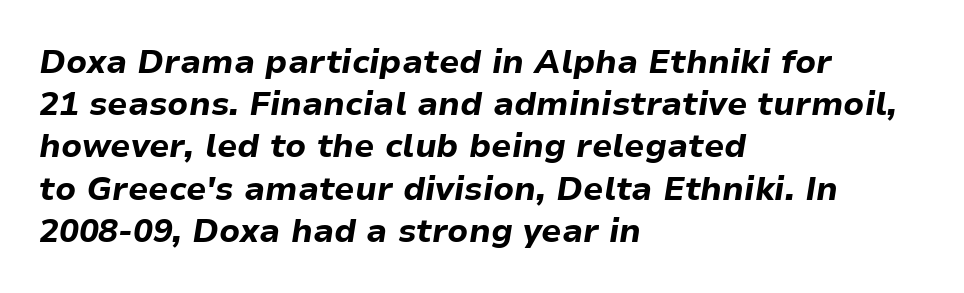
Normally led — the rows are evenly, conventionally spaced. Every row of glyphs begins at an identical x-position on the left. A typesetter would call this proportional, since set widths differ per character. No word sits above an underline. When letters slant like this, we call the style italic.
